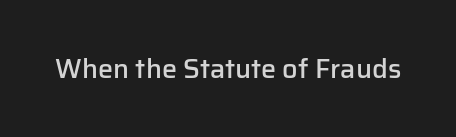
Honestly, the letter spacing is just normal — you wouldn't notice it. Only glyphs here, with clear space below each row. The typography opts for an upright posture over an oblique one. Set as a demibold, roughly 600 on the weight scale.
